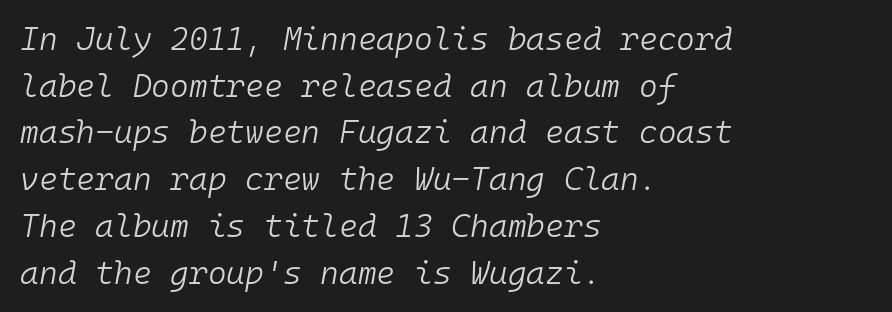
{"italic": "yes", "lean": "right", "slant_degrees": 10, "bold": "no", "weight": "light", "width": "normal", "stroke_contrast": "low", "x_height": "medium", "monospaced": "yes", "underline": "no", "align": "left", "line_spacing": "normal", "line_spacing_ratio": 1.46, "letter_spacing": "normal", "letter_spacing_em": 0.0, "glyph_px": 32}
